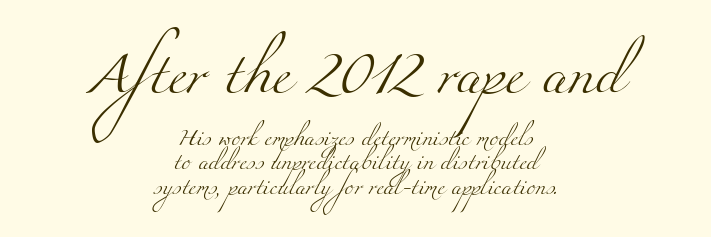
Which margin do the lines hug? Neither — every line sits in the middle. Whoever set this chose a conventional vertical rhythm. Glyph-to-glyph distance matches everyday printed text.
